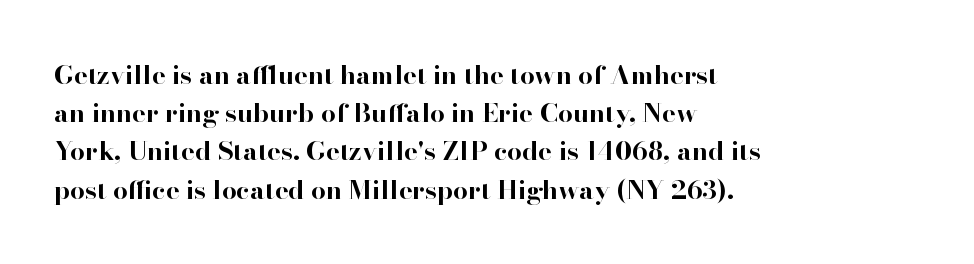
The image shows 26 px bold type, upright; set left-aligned, normal line spacing (1.47x), normal letter spacing, not underlined.
